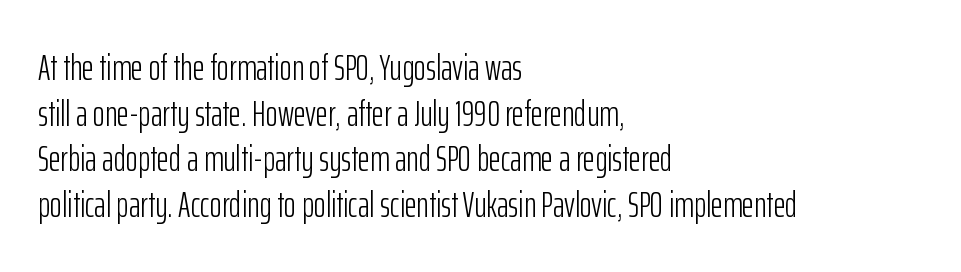
The image shows 37 px light, condensed sans-serif type, upright; set left-aligned, line spacing 1.23x, normal letter spacing, not underlined; low stroke contrast and a medium x-height.
